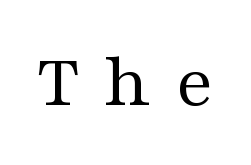
Q: Is the text bold? A: No.
Q: Is the text italic (slanted)? A: No, it is upright.
Q: Is the typeface a serif or a sans-serif typeface? A: Serif.
Q: Is the text underlined? A: No.
Q: Is the spacing between letters normal or unusually wide? A: Unusually wide.
Q: Width (condensed, normal, or wide)? A: Wide.
Q: Stroke contrast? A: Medium.
Q: x-height? A: Medium.
Q: Monospaced? A: No.
